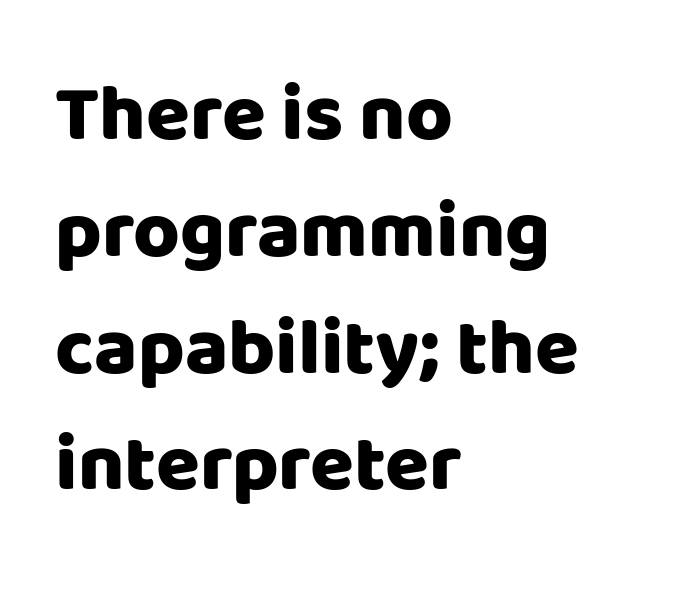
Does the leading feel generous? No, just average. The font's upright variant was chosen for this text. Font category for this specimen: sans-serif. This rendering features lettering with no underline. Set as a true bold cut, around the 700 mark. The rendering anchors every line to the left-hand side.
